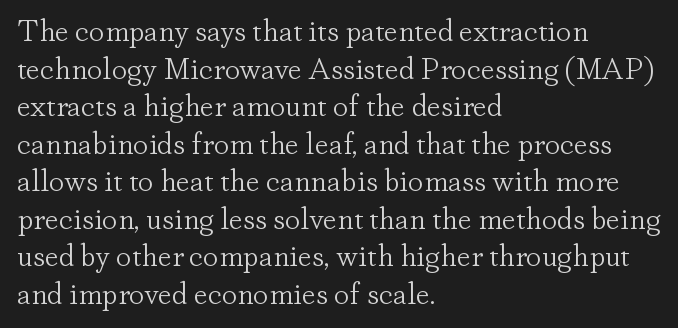
The image shows 31 px light serif type, upright; set left-aligned, line spacing 1.21x, normal letter spacing, not underlined; low stroke contrast and a small x-height.
